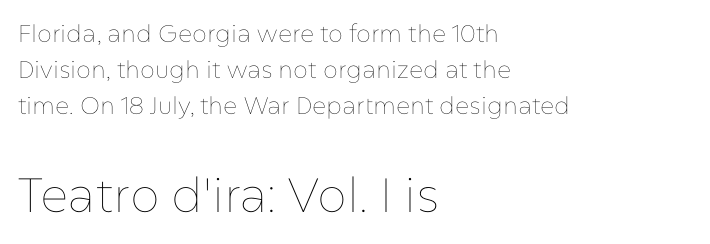
The image shows 48 px thin type, upright; set left-aligned, normal line spacing (1.51x), normal letter spacing, not underlined; the second (bottom) block is 2.0x larger; low stroke contrast and a medium x-height.
